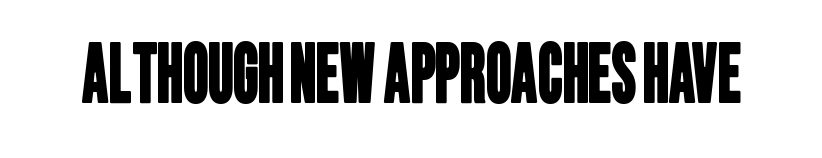
Q: Is the typeface a serif or a sans-serif typeface? A: Sans-serif.
Q: Is the text underlined? A: No.
Q: Is the spacing between letters normal or unusually wide? A: Normal.
Q: Width (condensed, normal, or wide)? A: Condensed.
Q: Stroke contrast? A: Low.
Q: x-height? A: Large.
Q: Monospaced? A: No.
